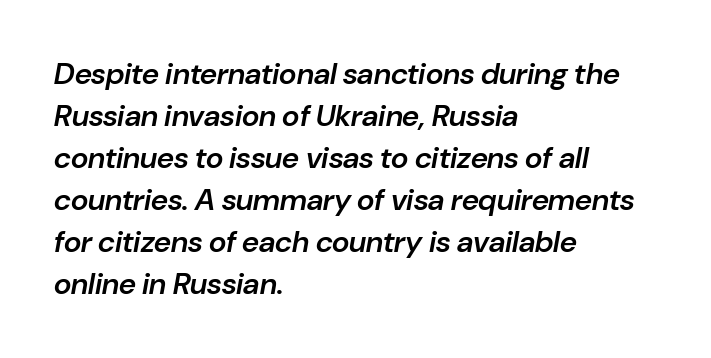
{"italic": "yes", "lean": "right", "slant_degrees": 10, "bold": "semi", "weight": "semibold", "width": "normal", "stroke_contrast": "low", "x_height": "medium", "monospaced": "no", "underline": "no", "align": "left", "line_spacing": "normal", "line_spacing_ratio": 1.4, "letter_spacing": "normal", "letter_spacing_em": 0.0, "glyph_px": 30}
